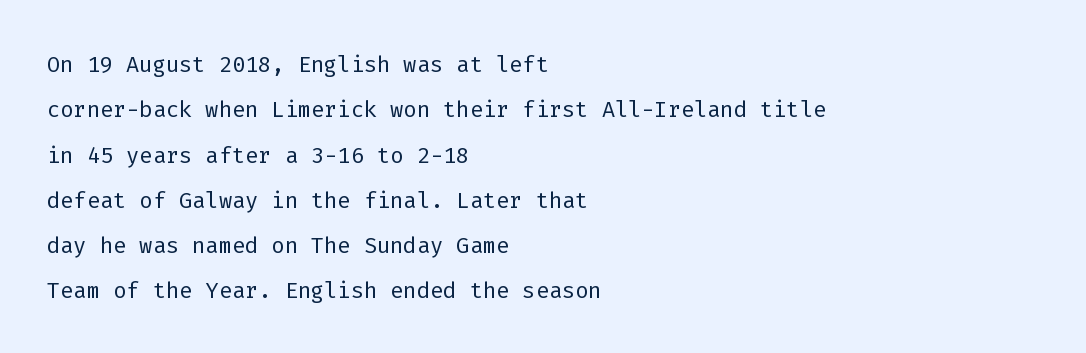
{"serif": "no", "italic": "no", "bold": "no", "weight": "light", "width": "normal", "stroke_contrast": "low", "x_height": "medium", "monospaced": "yes", "underline": "no", "align": "left", "line_spacing": "normal", "line_spacing_ratio": 1.46, "letter_spacing": "normal", "letter_spacing_em": 0.0, "glyph_px": 31}
